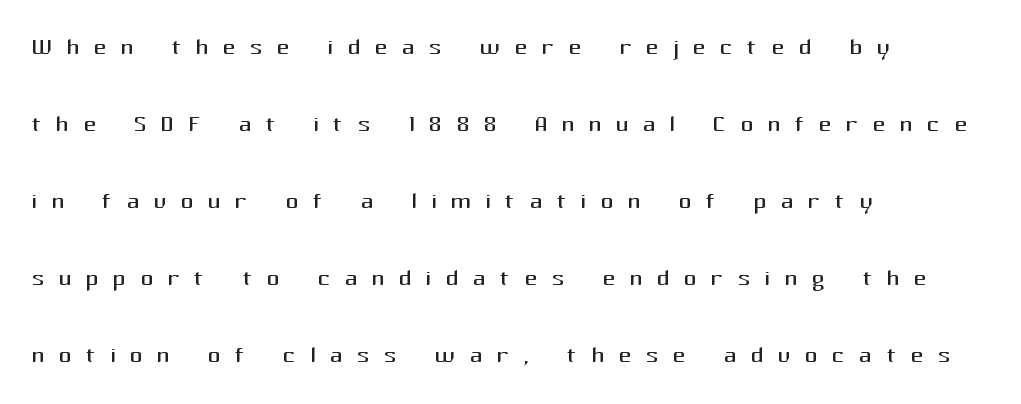
{"serif": "no", "italic": "no", "bold": "no", "weight": "regular", "width": "normal", "stroke_contrast": "medium", "x_height": "medium", "monospaced": "no", "underline": "no", "align": "left", "line_spacing": "loose", "line_spacing_ratio": 2.41, "letter_spacing": "wide", "letter_spacing_em": 0.44, "glyph_px": 32}
